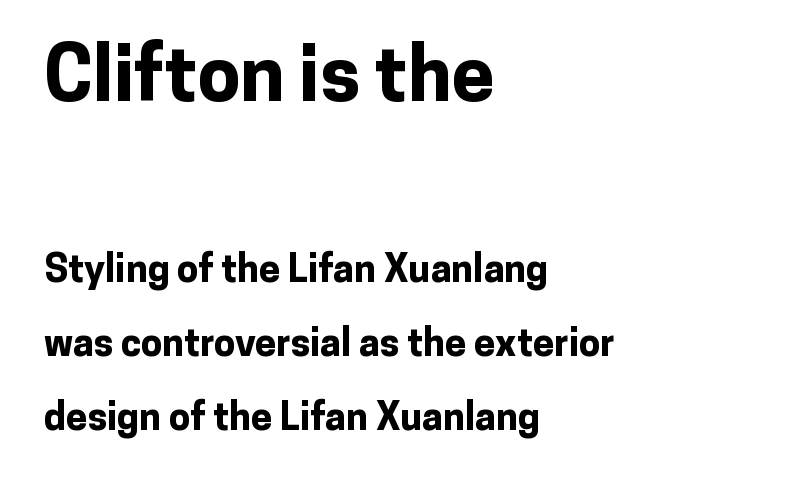
Q: Is the text bold? A: Yes.
Q: Is the text italic (slanted)? A: No, it is upright.
Q: Is the typeface a serif or a sans-serif typeface? A: Sans-serif.
Q: Is the text underlined? A: No.
Q: How is the paragraph aligned? A: Left-aligned.
Q: Is the spacing between letters normal or unusually wide? A: Normal.
Q: Is the spacing between lines tight, normal or loose? A: Loose.
Q: Which block of text is set in a larger size, the first (top) or the second (bottom)? A: The first (top) one.
Q: Width (condensed, normal, or wide)? A: Normal.
Q: Stroke contrast? A: Low.
Q: x-height? A: Medium.
Q: Monospaced? A: No.
